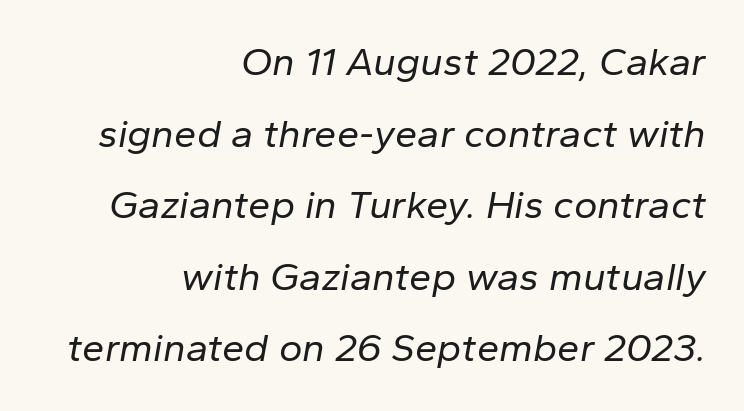
Spacing between characters is what you'd get straight out of the box. A student would call this right alignment; a typographer would say flush right, rag left. The face used here is proportionally spaced, like ordinary book or web type. Letters have the restrained weight of plain body copy at most.
